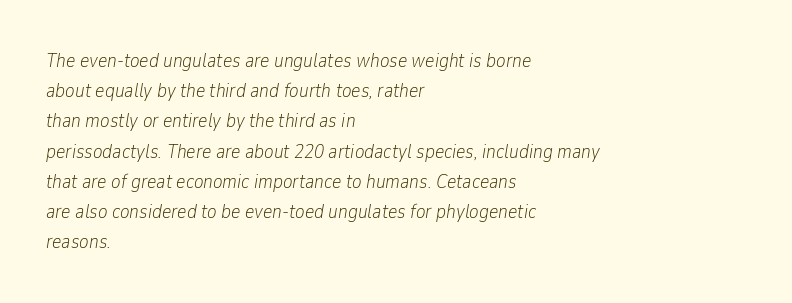
The image shows 20 px text type, italic (leaning right); set left-aligned, normal line spacing (1.51x), normal letter spacing, not underlined.
